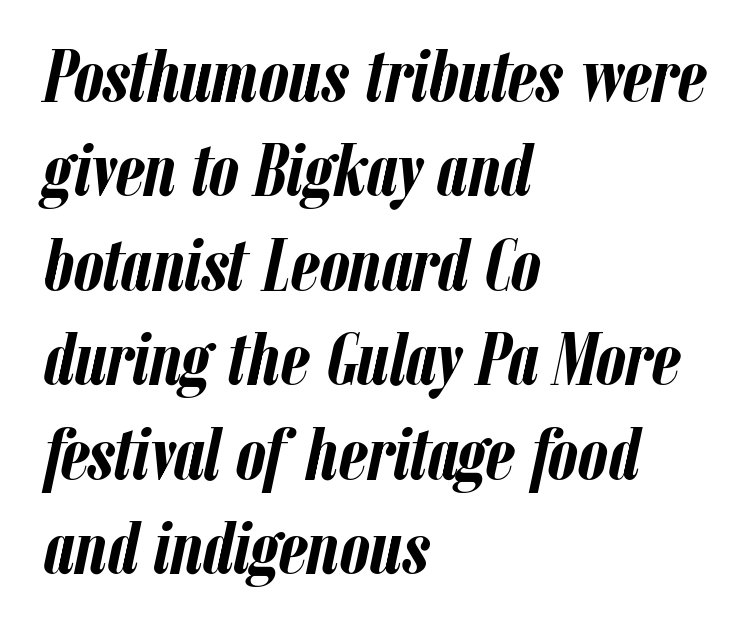
Q: Is the text bold? A: Yes.
Q: Is the text italic (slanted)? A: Yes, it leans right by about 12 degrees.
Q: Is the text underlined? A: No.
Q: How is the paragraph aligned? A: Left-aligned.
Q: Is the spacing between letters normal or unusually wide? A: Normal.
Q: Is the spacing between lines tight, normal or loose? A: Normal.
Q: Width (condensed, normal, or wide)? A: Condensed.
Q: Stroke contrast? A: Low.
Q: x-height? A: Medium.
Q: Monospaced? A: No.
